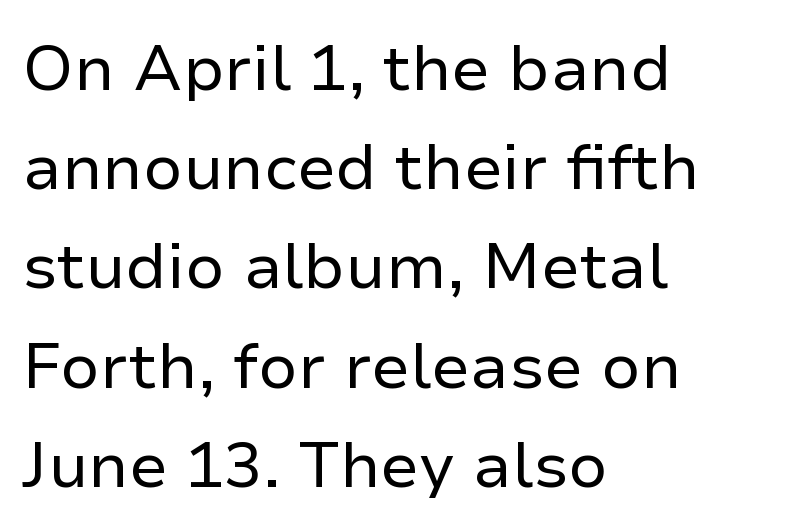
Note the varied advance widths — an 'i' is clearly narrower than an 'm'. Stroke thickness stays within the range of a standard reading face or lighter. Style check: upright. The setting favours the left margin, as ordinary paragraphs usually do.
